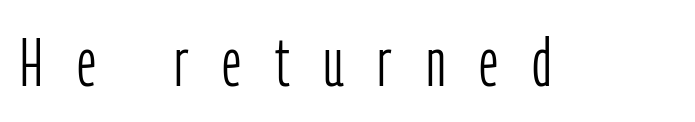
The image shows 68 px light, condensed sans-serif type, upright; set unusually wide letter spacing (+0.5 em), not underlined; low stroke contrast and a medium x-height.
